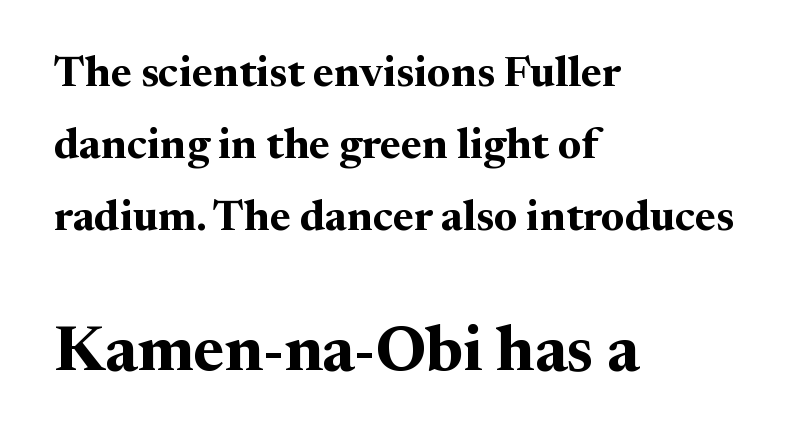
{"serif": "yes", "italic": "no", "bold": "yes", "weight": "bold", "width": "normal", "stroke_contrast": "medium", "x_height": "medium", "monospaced": "no", "underline": "no", "align": "left", "line_spacing": "normal", "line_spacing_ratio": 1.68, "letter_spacing": "normal", "letter_spacing_em": 0.0, "larger_block": "second", "size_ratio": 1.49, "glyph_px": 64}
